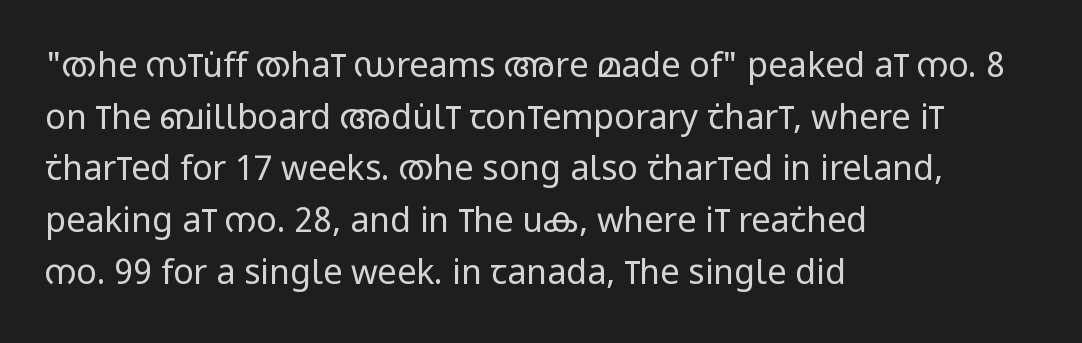
Q: Is the text bold? A: No.
Q: Is the text italic (slanted)? A: No, it is upright.
Q: Is the typeface a serif or a sans-serif typeface? A: Sans-serif.
Q: Is the text underlined? A: No.
Q: How is the paragraph aligned? A: Left-aligned.
Q: Is the spacing between letters normal or unusually wide? A: Normal.
Q: Is the spacing between lines tight, normal or loose? A: Normal.
Q: Width (condensed, normal, or wide)? A: Condensed.
Q: Stroke contrast? A: Low.
Q: x-height? A: Large.
Q: Monospaced? A: No.
